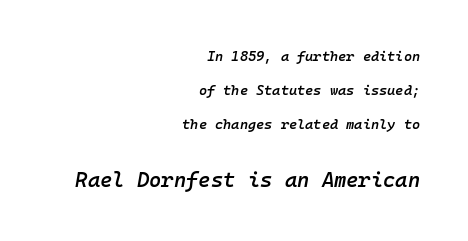
The image shows 21 px text type, italic (leaning right); set right-aligned, loose line spacing (2.44x), normal letter spacing, not underlined; the second (bottom) block is 1.5x larger.
